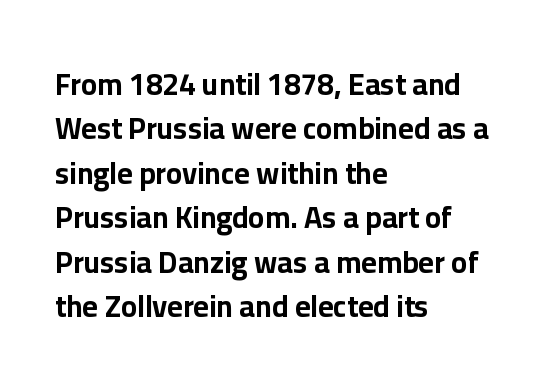
Look at the bottom of the vertical strokes: they stop flat, with no serifs. Honestly, the row spacing looks completely unremarkable. These lines were composed using upright roman letters. Do the characters align in a grid? No, the font is proportional. Does the weight exceed regular? Yes, all the way to bold. The lines in this sample share a left origin and differ only in where they stop.
